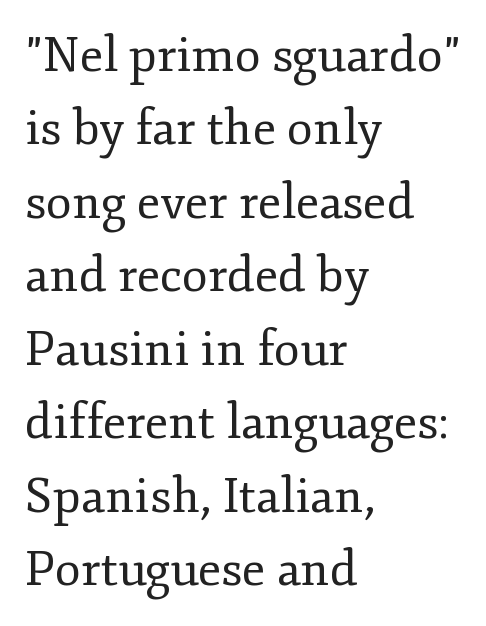
The image shows 48 px regular-weight serif type, upright; set left-aligned, normal line spacing (1.53x), normal letter spacing, not underlined; low stroke contrast and a small x-height.
